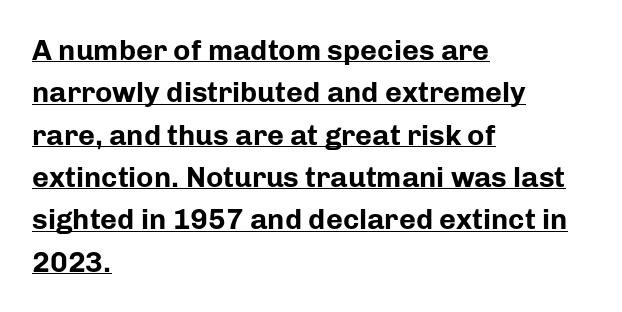
The image shows 29 px bold sans-serif type, upright; set left-aligned, normal line spacing (1.46x), normal letter spacing, underlined; low stroke contrast and a medium x-height.
